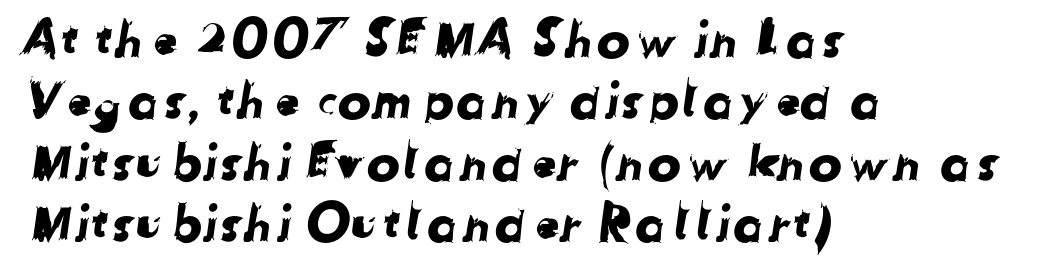
{"serif": "no", "width": "normal", "stroke_contrast": "low", "x_height": "medium", "monospaced": "no", "underline": "no", "align": "left", "line_spacing_ratio": 1.23, "letter_spacing": "normal", "letter_spacing_em": 0.0, "glyph_px": 50}
